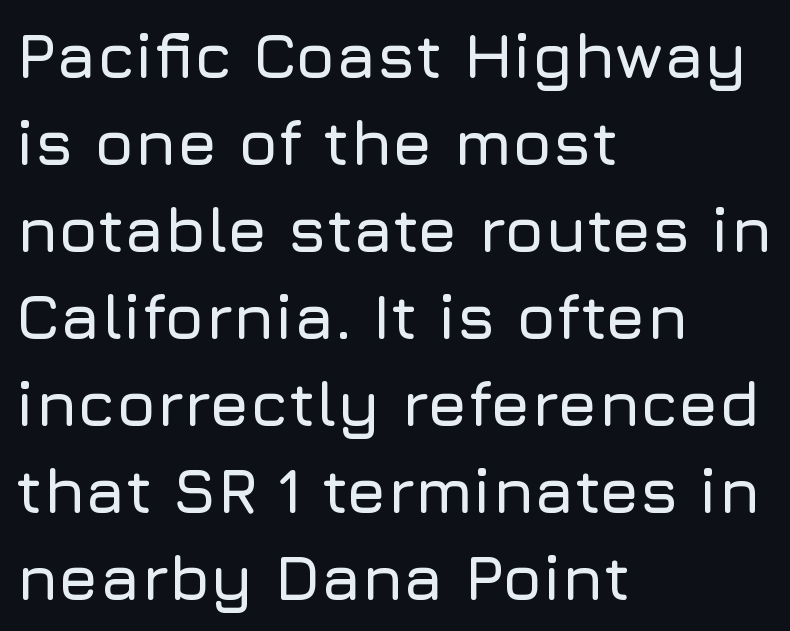
This rendering features lettering with no underline. Leading: standard. Classification — sans serif. The specimen reads as upright at a glance.
